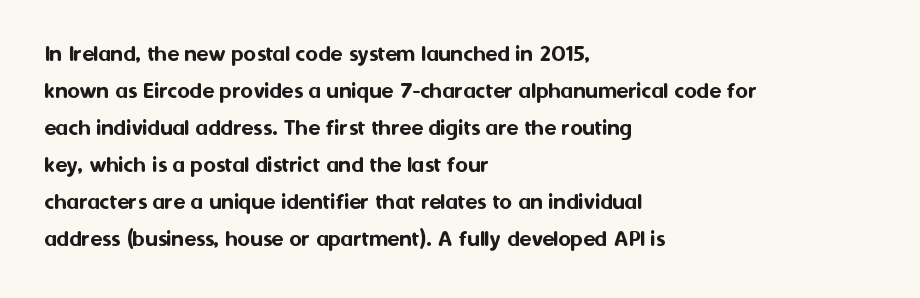
The image shows 24 px text type, upright; set left-aligned, normal line spacing (1.54x), normal letter spacing, not underlined.
